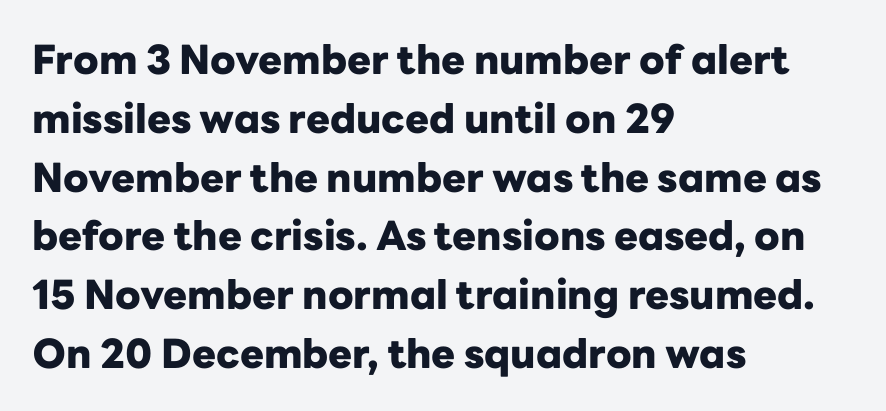
{"serif": "no", "italic": "no", "bold": "yes", "weight": "heavy", "width": "normal", "stroke_contrast": "low", "x_height": "medium", "monospaced": "no", "underline": "no", "align": "left", "line_spacing": "normal", "line_spacing_ratio": 1.47, "letter_spacing": "normal", "letter_spacing_em": 0.0, "glyph_px": 40}
